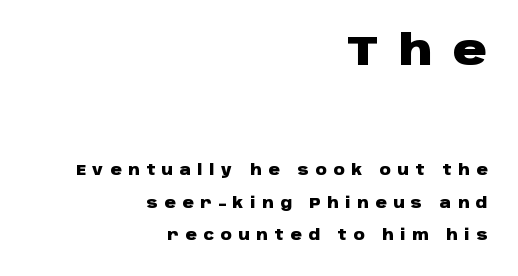
Q: Is the text bold? A: Yes.
Q: Is the text italic (slanted)? A: No, it is upright.
Q: Is the typeface a serif or a sans-serif typeface? A: Sans-serif.
Q: Is the text underlined? A: No.
Q: How is the paragraph aligned? A: Right-aligned.
Q: Is the spacing between letters normal or unusually wide? A: Unusually wide.
Q: Is the spacing between lines tight, normal or loose? A: Loose.
Q: Which block of text is set in a larger size, the first (top) or the second (bottom)? A: The first (top) one.
Q: Width (condensed, normal, or wide)? A: Wide.
Q: Stroke contrast? A: Low.
Q: x-height? A: Large.
Q: Monospaced? A: No.
